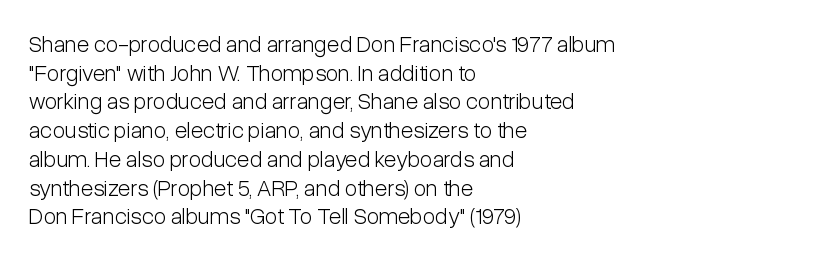
Q: Is the text bold? A: No.
Q: Is the text italic (slanted)? A: No, it is upright.
Q: Is the text underlined? A: No.
Q: How is the paragraph aligned? A: Left-aligned.
Q: Is the spacing between letters normal or unusually wide? A: Normal.
Q: Is the spacing between lines tight, normal or loose? A: Normal.
